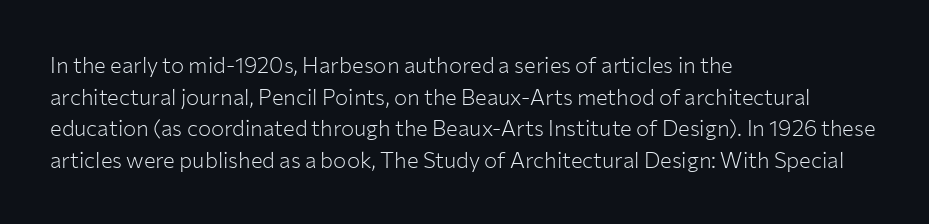
The image shows 22 px text type, upright; set left-aligned, normal line spacing (1.44x), normal letter spacing, not underlined.
